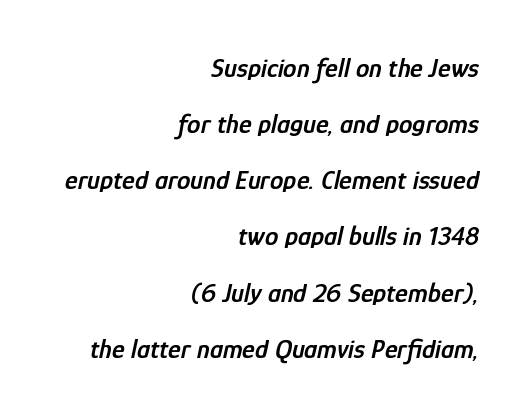
{"italic": "yes", "lean": "right", "slant_degrees": 12, "bold": "semi", "underline": "no", "align": "right", "line_spacing": "loose", "line_spacing_ratio": 2.08, "letter_spacing": "normal", "letter_spacing_em": 0.0, "glyph_px": 27}
